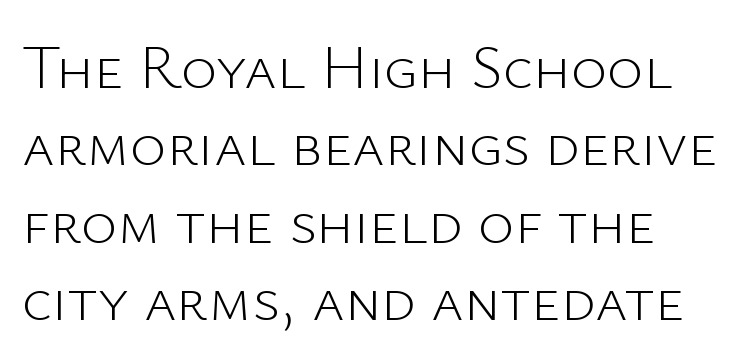
The image shows 62 px light sans-serif type, upright; set left-aligned, normal line spacing (1.25x), normal letter spacing, not underlined; low stroke contrast and a medium x-height.
